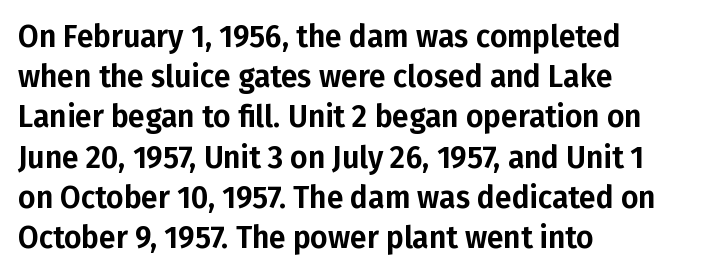
{"serif": "no", "italic": "no", "width": "normal", "stroke_contrast": "low", "x_height": "medium", "monospaced": "no", "underline": "no", "align": "left", "line_spacing": "normal", "line_spacing_ratio": 1.34, "letter_spacing": "normal", "letter_spacing_em": 0.0, "glyph_px": 30}
